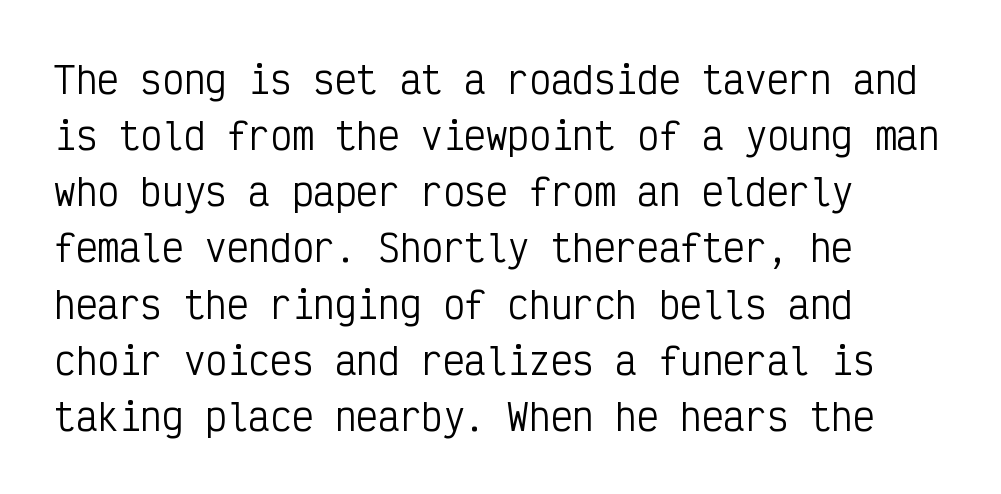
The image shows 36 px regular-weight, condensed sans-serif type, upright, monospaced; set left-aligned, normal line spacing (1.56x), normal letter spacing, not underlined; low stroke contrast and a medium x-height.
